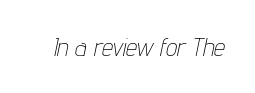
Q: Is the text bold? A: No.
Q: Is the text italic (slanted)? A: Yes, it leans right by about 12 degrees.
Q: Is the text underlined? A: No.
Q: Is the spacing between letters normal or unusually wide? A: Normal.
